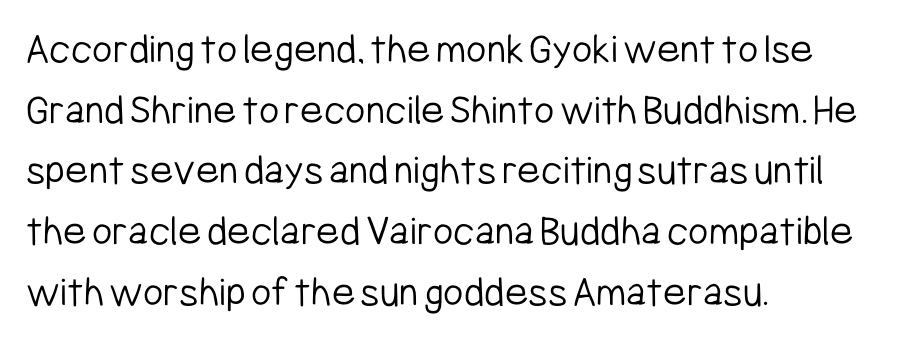
The image shows 44 px light, condensed sans-serif type, upright; set left-aligned, normal line spacing (1.38x), normal letter spacing, not underlined; low stroke contrast and a medium x-height.
